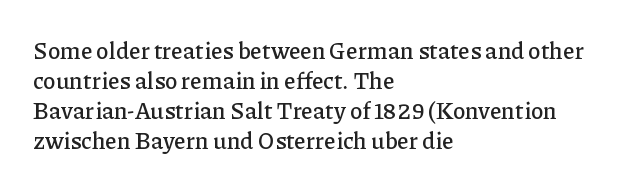
Q: Is the text italic (slanted)? A: No, it is upright.
Q: Is the text underlined? A: No.
Q: How is the paragraph aligned? A: Left-aligned.
Q: Is the spacing between letters normal or unusually wide? A: Normal.
Q: Is the spacing between lines tight, normal or loose? A: Normal.
